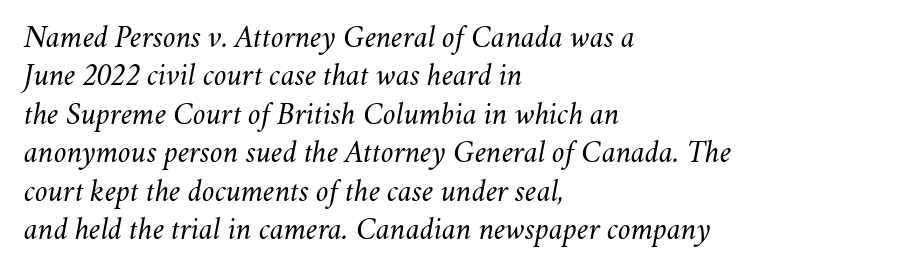
Q: Is the text bold? A: No.
Q: Is the text italic (slanted)? A: Yes, it leans right by about 11 degrees.
Q: Is the text underlined? A: No.
Q: How is the paragraph aligned? A: Left-aligned.
Q: Is the spacing between letters normal or unusually wide? A: Normal.
Q: Width (condensed, normal, or wide)? A: Normal.
Q: Stroke contrast? A: Medium.
Q: x-height? A: Small.
Q: Monospaced? A: No.
